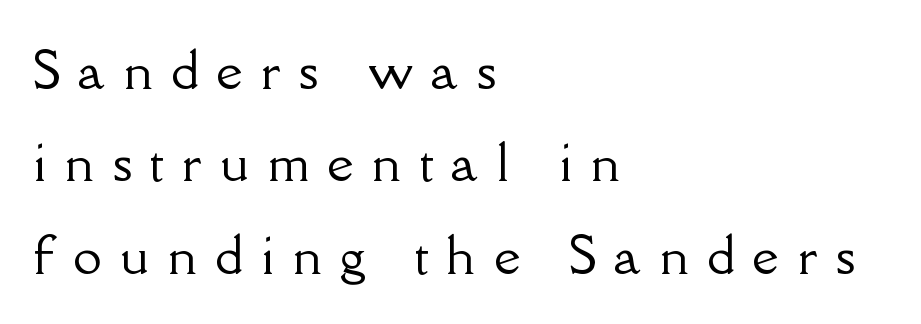
{"serif": "yes", "italic": "no", "width": "normal", "stroke_contrast": "low", "x_height": "small", "monospaced": "no", "underline": "no", "align": "left", "line_spacing_ratio": 1.81, "letter_spacing": "wide", "letter_spacing_em": 0.36, "glyph_px": 51}
